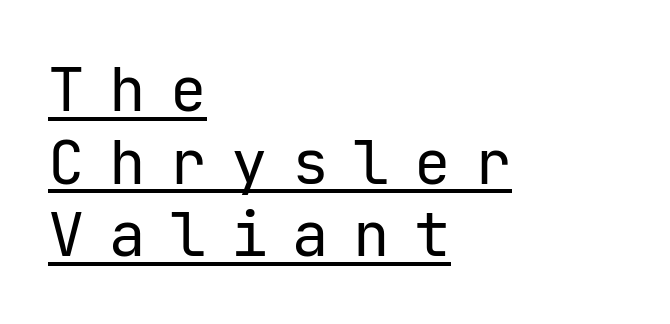
Q: Is the text bold? A: No.
Q: Is the text italic (slanted)? A: No, it is upright.
Q: Is the typeface a serif or a sans-serif typeface? A: Sans-serif.
Q: Is the text underlined? A: Yes.
Q: How is the paragraph aligned? A: Left-aligned.
Q: Is the spacing between letters normal or unusually wide? A: Unusually wide.
Q: Width (condensed, normal, or wide)? A: Normal.
Q: Stroke contrast? A: Low.
Q: x-height? A: Medium.
